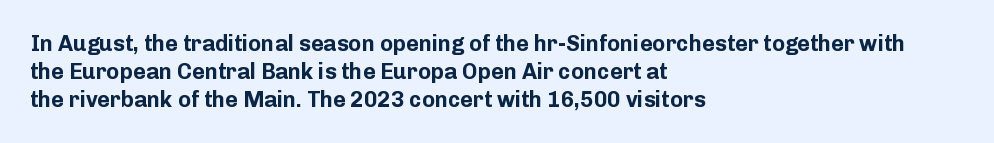
{"italic": "no", "bold": "yes", "underline": "no", "align": "left", "line_spacing": "normal", "line_spacing_ratio": 1.27, "letter_spacing": "normal", "letter_spacing_em": 0.0, "glyph_px": 22}
